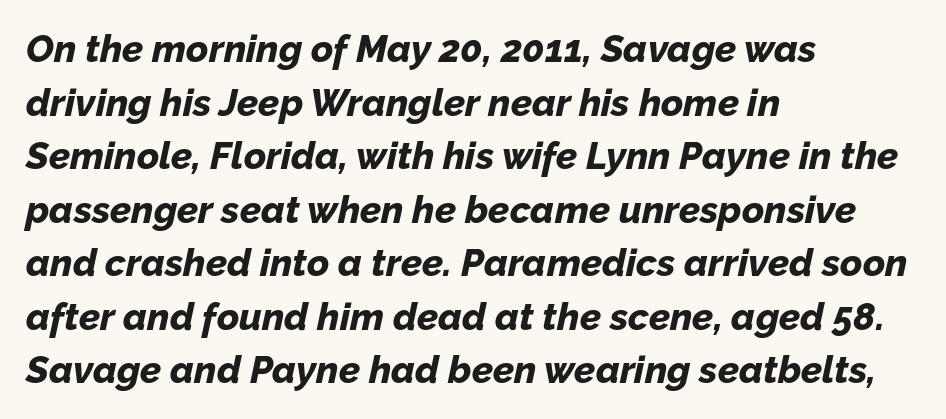
{"italic": "yes", "lean": "right", "slant_degrees": 12, "bold": "yes", "weight": "bold", "width": "normal", "stroke_contrast": "low", "x_height": "medium", "monospaced": "no", "underline": "no", "align": "left", "line_spacing": "normal", "line_spacing_ratio": 1.41, "letter_spacing": "normal", "letter_spacing_em": 0.0, "glyph_px": 38}
